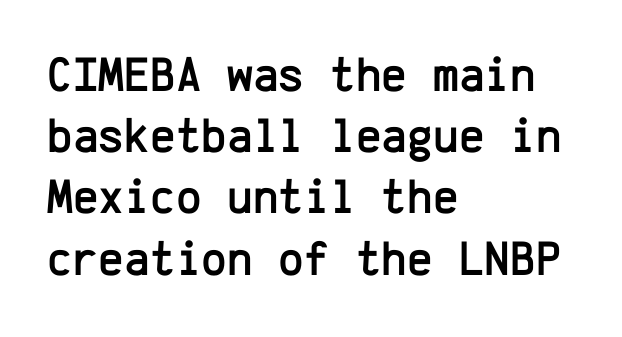
{"serif": "no", "italic": "no", "width": "normal", "stroke_contrast": "low", "x_height": "medium", "monospaced": "yes", "underline": "no", "align": "left", "line_spacing": "normal", "line_spacing_ratio": 1.25, "letter_spacing": "normal", "letter_spacing_em": 0.0, "glyph_px": 49}
